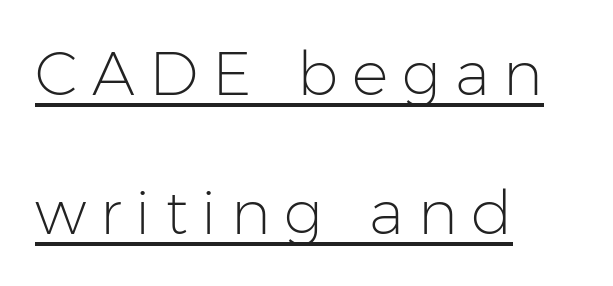
This sample trades compactness for vertical openness between lines. Serif or sans? Sans — the stroke terminals are bare. All the whitespace from short lines collects on the right. The specimen includes a rule beneath the text block's lines. The cut favours lightness, reaching ordinary text weight at its darkest.
